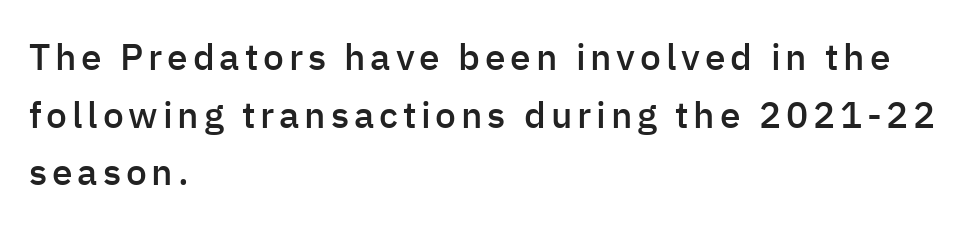
{"serif": "no", "italic": "no", "bold": "semi", "weight": "semibold", "width": "normal", "stroke_contrast": "low", "x_height": "medium", "monospaced": "no", "underline": "no", "align": "left", "line_spacing": "normal", "line_spacing_ratio": 1.56, "glyph_px": 37}
